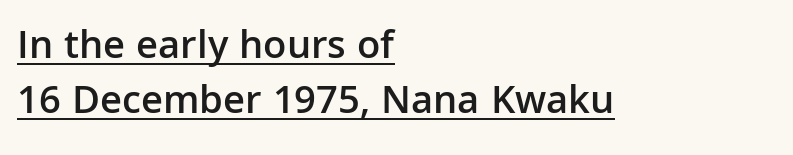
Each line of the rendering has a horizontal stroke beneath the glyphs. Do the characters align in a grid? No, the font is proportional. Horizontal alignment here is leftward, the default for most running prose. Nope, no serifs anywhere on these letters. Every letter is mildly thick-stroked: semibold rather than bold.
